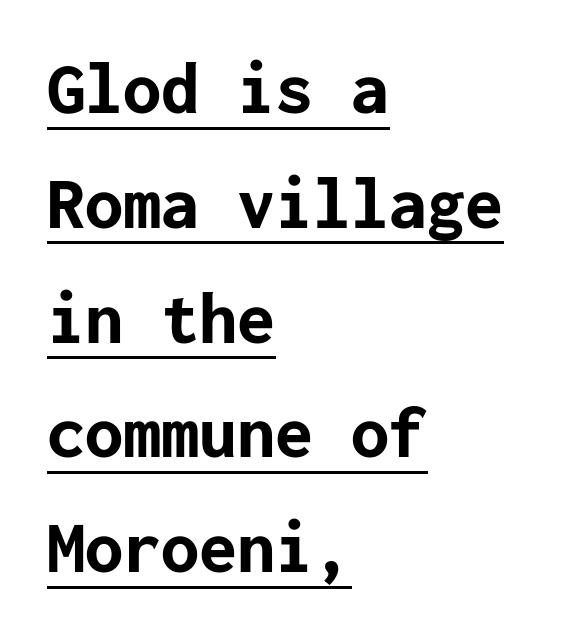
Set as a true bold cut, around the 700 mark. Teacher's note: observe the even left margin — that is flush-left alignment. There is no visible air inserted between adjacent glyphs. Stroke terminals: plain, sans-serif.
